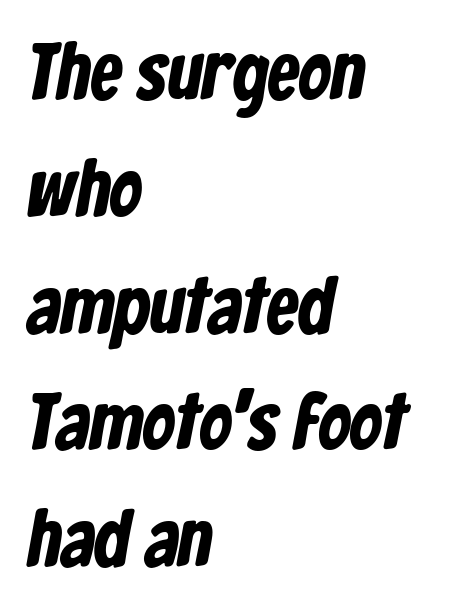
Q: Is the text bold? A: Yes.
Q: Is the typeface a serif or a sans-serif typeface? A: Sans-serif.
Q: Is the text underlined? A: No.
Q: How is the paragraph aligned? A: Left-aligned.
Q: Is the spacing between letters normal or unusually wide? A: Normal.
Q: Is the spacing between lines tight, normal or loose? A: Normal.
Q: Width (condensed, normal, or wide)? A: Condensed.
Q: Stroke contrast? A: Low.
Q: x-height? A: Medium.
Q: Monospaced? A: No.
